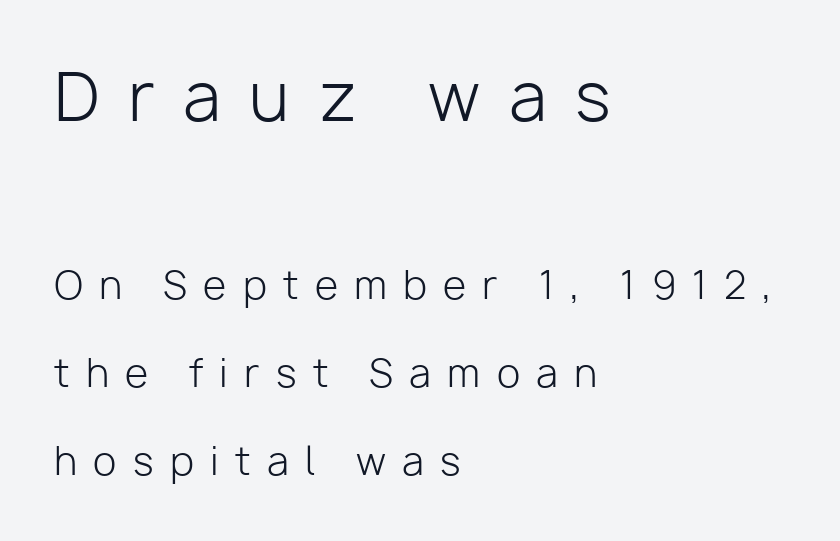
Display-style spreading of the glyphs; the letterfit is very open. The letters look calm and open, with moderate or lighter stems. The type family on display is of the sans-serif kind. The paragraph shown leans on its left margin. Which chunk is bigger? The first one — the top block dwarfs the bottom. A clean baseline with only descenders dipping below it.
